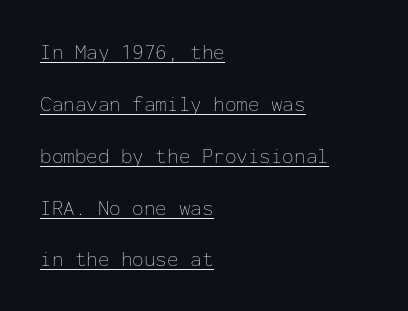
Regarding leading, the lines here are spaced well apart. Letter spacing: default. Reading down the block, your eye returns to a fixed left position each line. The glyphs are accompanied by a horizontal stroke just below them. The letters stand upright; this is a roman face. The strokes are not fattened; the text isn't bold.
